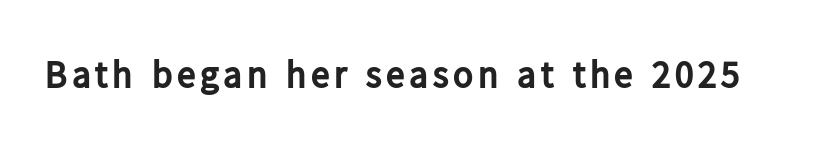
Q: Is the text bold? A: Yes.
Q: Is the text italic (slanted)? A: No, it is upright.
Q: Is the typeface a serif or a sans-serif typeface? A: Sans-serif.
Q: Is the text underlined? A: No.
Q: Width (condensed, normal, or wide)? A: Normal.
Q: Stroke contrast? A: Low.
Q: x-height? A: Medium.
Q: Monospaced? A: No.
